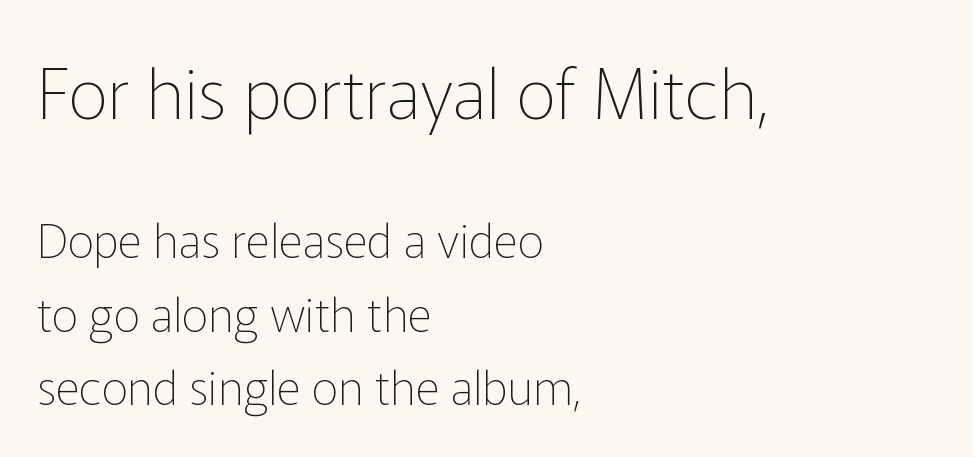
Q: Is the text bold? A: No.
Q: Is the text italic (slanted)? A: No, it is upright.
Q: Is the typeface a serif or a sans-serif typeface? A: Sans-serif.
Q: Is the text underlined? A: No.
Q: How is the paragraph aligned? A: Left-aligned.
Q: Is the spacing between letters normal or unusually wide? A: Normal.
Q: Is the spacing between lines tight, normal or loose? A: Normal.
Q: Which block of text is set in a larger size, the first (top) or the second (bottom)? A: The first (top) one.
Q: Width (condensed, normal, or wide)? A: Normal.
Q: Stroke contrast? A: Low.
Q: x-height? A: Medium.
Q: Monospaced? A: No.
